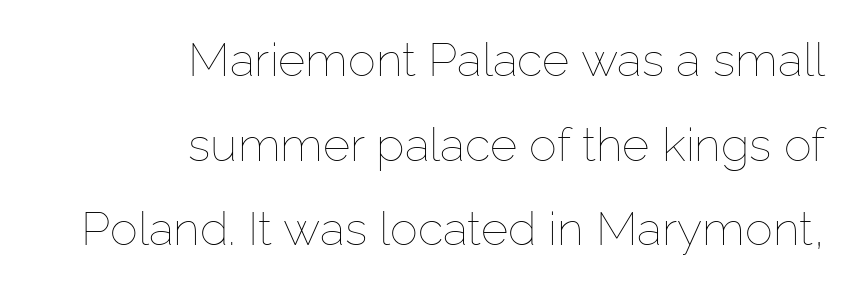
{"italic": "no", "bold": "no", "weight": "thin", "width": "normal", "stroke_contrast": "low", "x_height": "medium", "monospaced": "no", "underline": "no", "align": "right", "line_spacing_ratio": 1.8, "letter_spacing": "normal", "letter_spacing_em": 0.0, "glyph_px": 47}
